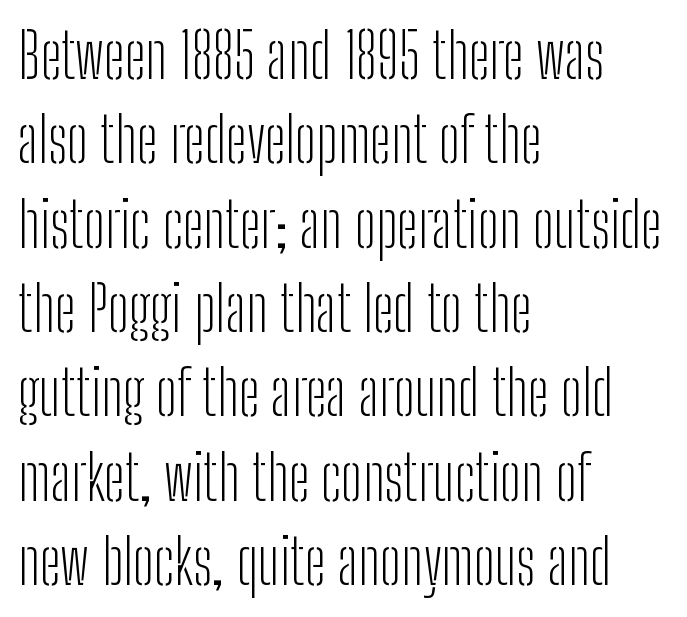
The weight tops out at a normal text grade. This sample has the flowing, uneven cadence of proportional lettering. This is roman type, the default non-slanted kind. Type style note: lacks serifs. Caption: standard tracking, unaltered.
